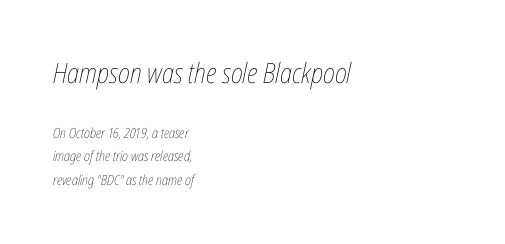
Looking at the ascenders, they clearly lean. The string is rendered with underlining switched off. Compared with a centered layout, this one pins lines to the left instead. There is no visible air inserted between adjacent glyphs.
